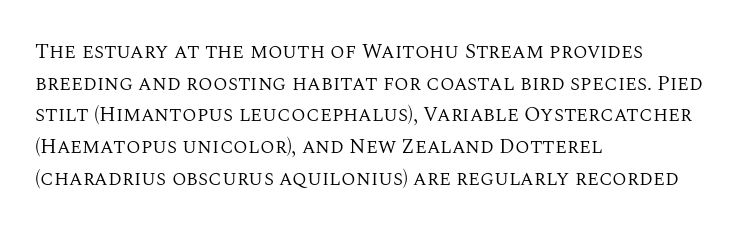
The image shows 21 px text type, upright; set left-aligned, normal line spacing (1.51x), normal letter spacing, not underlined.
